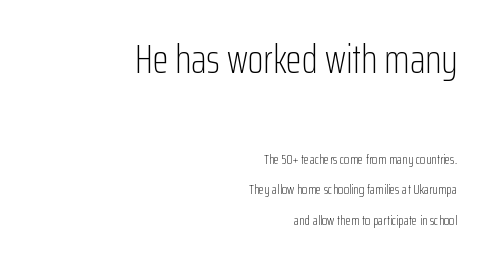
{"serif": "no", "italic": "no", "bold": "no", "weight": "light", "width": "condensed", "stroke_contrast": "low", "x_height": "medium", "monospaced": "no", "underline": "no", "align": "right", "line_spacing": "loose", "line_spacing_ratio": 2.17, "letter_spacing": "normal", "letter_spacing_em": 0.0, "larger_block": "first", "size_ratio": 2.93, "glyph_px": 41}
